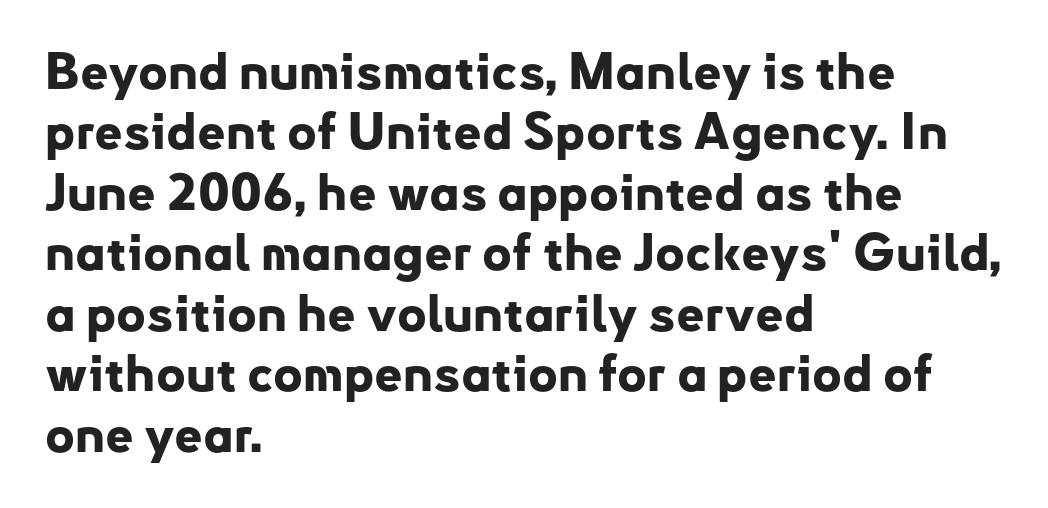
The strokes are fattened all the way to bold. The tracking reads as untouched default to a designer's eye. All the whitespace from short lines collects on the right. The font family rendered here belongs to the sans-serif group. The face used here is proportionally spaced, like ordinary book or web type. The specimen reads as upright at a glance.
